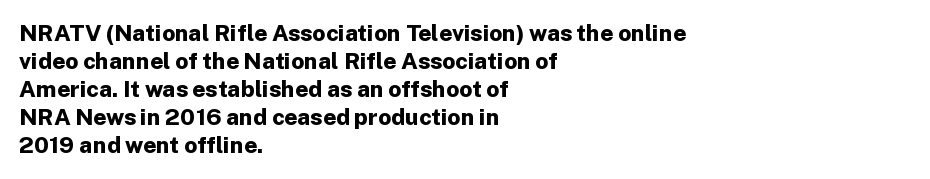
Look at the stroke-to-counter ratio: heavy, a bold. Ordinary non-slanted type is in use. The baseline area is clear. The setting favours the left margin, as ordinary paragraphs usually do. Look at the tracking — it's just the regular setting, nothing added.
